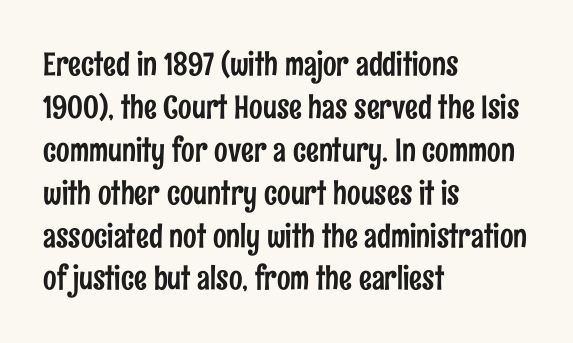
{"serif": "no", "italic": "no", "width": "condensed", "stroke_contrast": "low", "x_height": "medium", "monospaced": "no", "underline": "no", "align": "left", "line_spacing": "normal", "line_spacing_ratio": 1.34, "letter_spacing": "normal", "letter_spacing_em": 0.0, "glyph_px": 32}
